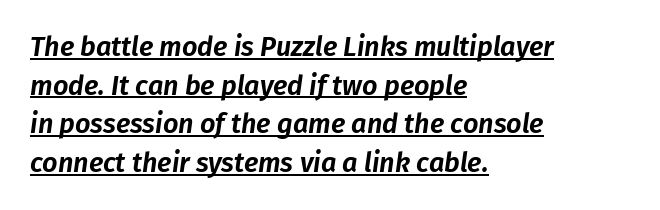
{"italic": "yes", "lean": "right", "slant_degrees": 8, "underline": "yes", "align": "left", "line_spacing": "normal", "line_spacing_ratio": 1.43, "letter_spacing": "normal", "letter_spacing_em": 0.0, "glyph_px": 27}
